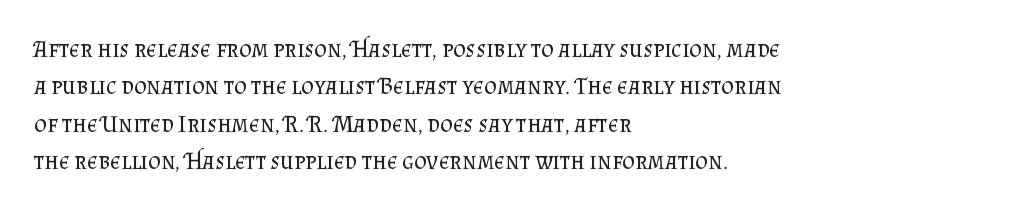
{"italic": "no", "bold": "no", "underline": "no", "align": "left", "line_spacing": "normal", "line_spacing_ratio": 1.56, "letter_spacing": "normal", "letter_spacing_em": 0.0, "glyph_px": 24}
